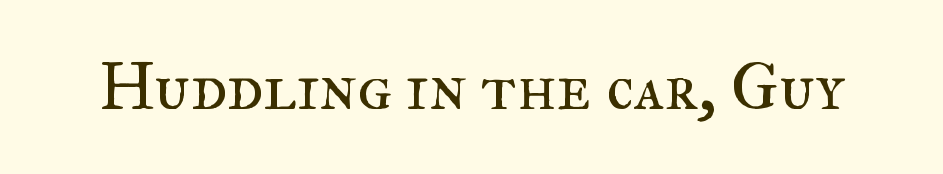
{"serif": "yes", "italic": "no", "bold": "no", "weight": "regular", "width": "normal", "stroke_contrast": "medium", "x_height": "small", "monospaced": "no", "underline": "no", "letter_spacing": "normal", "letter_spacing_em": 0.0, "glyph_px": 66}
